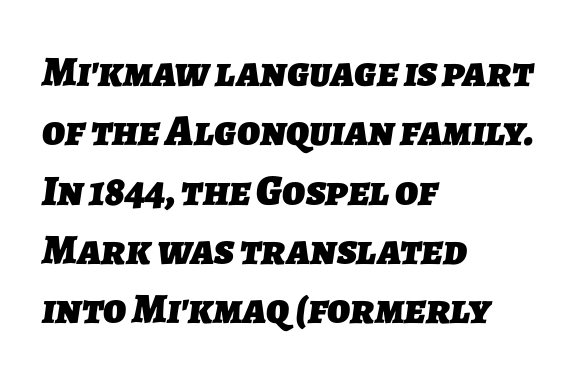
Q: Is the text bold? A: Yes.
Q: Is the typeface a serif or a sans-serif typeface? A: Sans-serif.
Q: Is the text underlined? A: No.
Q: How is the paragraph aligned? A: Left-aligned.
Q: Is the spacing between letters normal or unusually wide? A: Normal.
Q: Is the spacing between lines tight, normal or loose? A: Normal.
Q: Width (condensed, normal, or wide)? A: Normal.
Q: Stroke contrast? A: Low.
Q: x-height? A: Medium.
Q: Monospaced? A: No.
